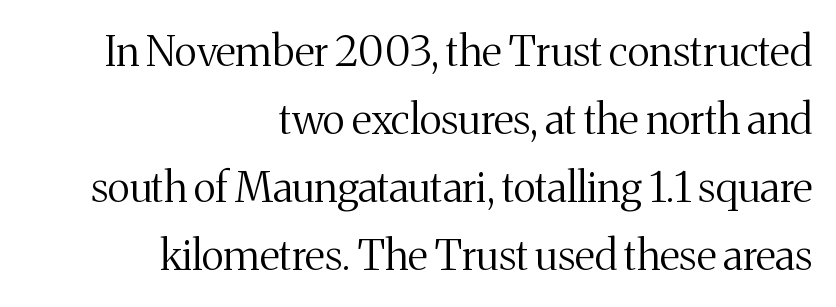
Q: Is the text bold? A: No.
Q: Is the text italic (slanted)? A: No, it is upright.
Q: Is the typeface a serif or a sans-serif typeface? A: Serif.
Q: Is the text underlined? A: No.
Q: How is the paragraph aligned? A: Right-aligned.
Q: Is the spacing between letters normal or unusually wide? A: Normal.
Q: Is the spacing between lines tight, normal or loose? A: Normal.
Q: Width (condensed, normal, or wide)? A: Normal.
Q: Stroke contrast? A: Medium.
Q: x-height? A: Medium.
Q: Monospaced? A: No.
